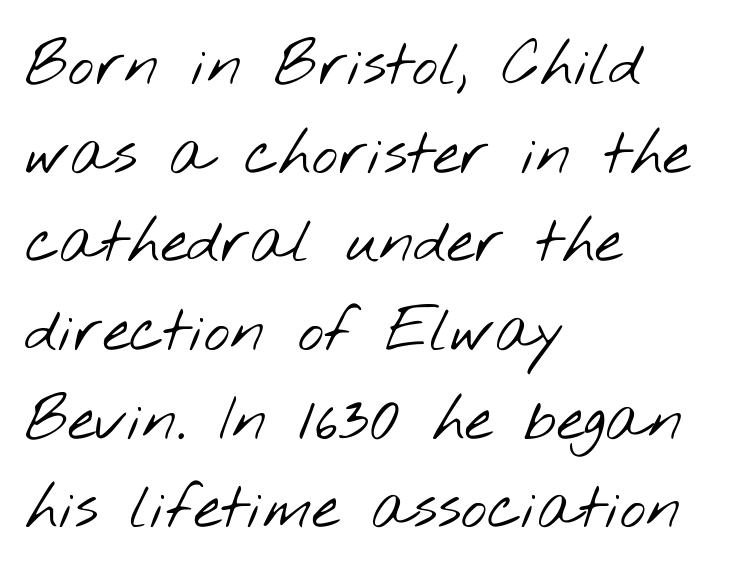
Line spacing here is normal. Is this a fixed-width face? No — the glyphs have proportional, varying widths. Nobody touched the tracking dial on this one. Is the type heavy? It reads as light-to-regular instead.
